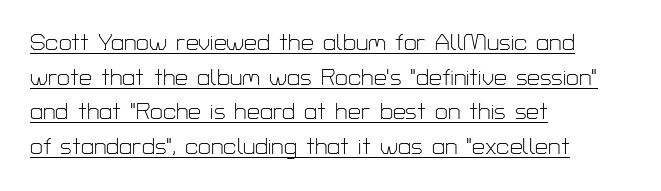
{"italic": "no", "bold": "no", "underline": "yes", "align": "left", "line_spacing": "normal", "line_spacing_ratio": 1.51, "letter_spacing": "normal", "letter_spacing_em": 0.0, "glyph_px": 23}
